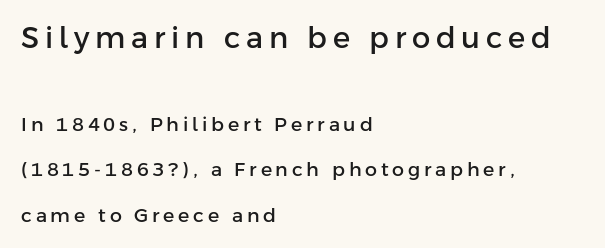
The image shows 29 px sans-serif type, upright; set left-aligned, loose line spacing (2.38x), unusually wide letter spacing (+0.2 em), not underlined; the first (top) block is 1.53x larger; low stroke contrast and a medium x-height.
